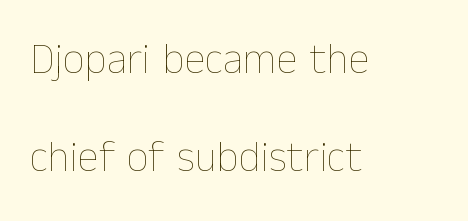
Q: Is the text bold? A: No.
Q: Is the text italic (slanted)? A: No, it is upright.
Q: Is the text underlined? A: No.
Q: How is the paragraph aligned? A: Left-aligned.
Q: Is the spacing between letters normal or unusually wide? A: Normal.
Q: Is the spacing between lines tight, normal or loose? A: Loose.
Q: Width (condensed, normal, or wide)? A: Normal.
Q: Stroke contrast? A: Low.
Q: x-height? A: Medium.
Q: Monospaced? A: No.
